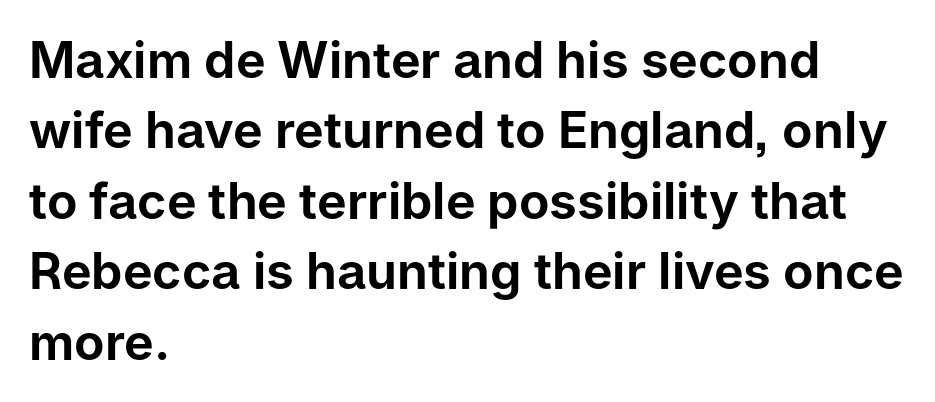
Q: Is the text italic (slanted)? A: No, it is upright.
Q: Is the typeface a serif or a sans-serif typeface? A: Sans-serif.
Q: Is the text underlined? A: No.
Q: How is the paragraph aligned? A: Left-aligned.
Q: Is the spacing between letters normal or unusually wide? A: Normal.
Q: Is the spacing between lines tight, normal or loose? A: Normal.
Q: Width (condensed, normal, or wide)? A: Normal.
Q: Stroke contrast? A: Low.
Q: x-height? A: Medium.
Q: Monospaced? A: No.
